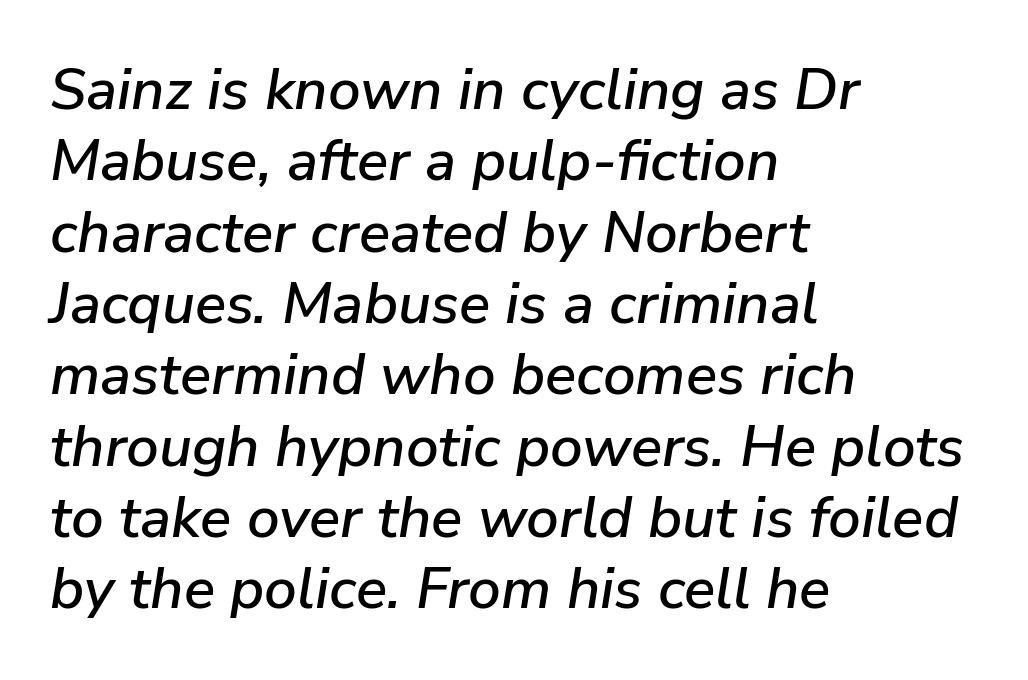
The image shows 58 px text type, italic (leaning right); set left-aligned, line spacing 1.23x, normal letter spacing, not underlined; low stroke contrast and a medium x-height.
